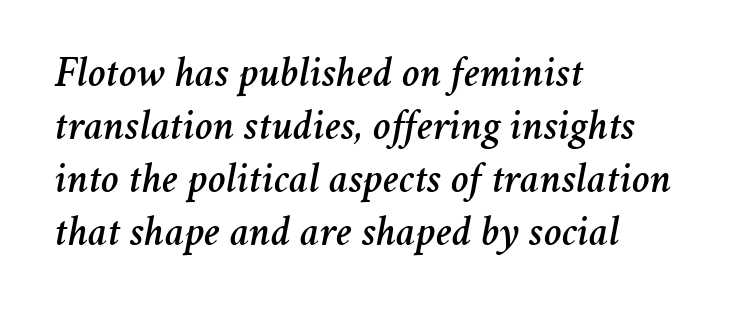
The image shows 43 px text type, italic (leaning right); set left-aligned, line spacing 1.23x, normal letter spacing, not underlined; medium stroke contrast and a medium x-height.
